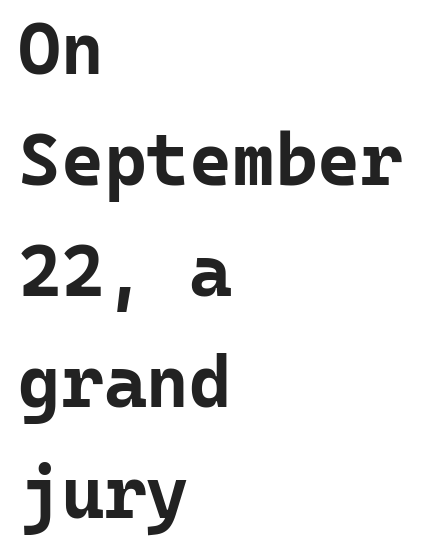
Fixed-width glyphs throughout — classic coding-font behaviour. The line-height multiplier appears to be the usual default. Layout note: lines flush left. Every character sits straight up, as roman type does. Lines of text with bare space underneath. Heavy, bold letterforms.
